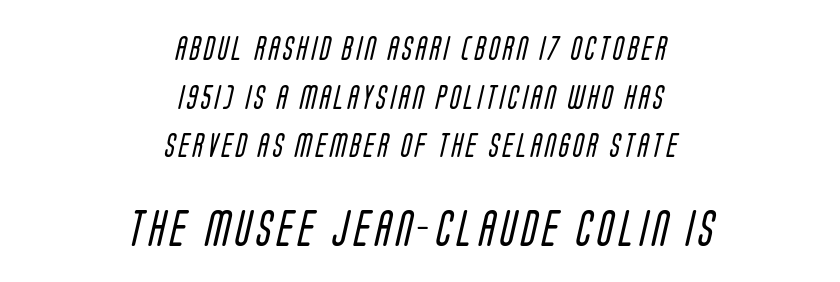
{"serif": "no", "bold": "no", "weight": "regular", "width": "condensed", "stroke_contrast": "low", "x_height": "large", "monospaced": "no", "underline": "no", "align": "center", "line_spacing": "loose", "line_spacing_ratio": 2.03, "larger_block": "second", "size_ratio": 1.5, "glyph_px": 36}
